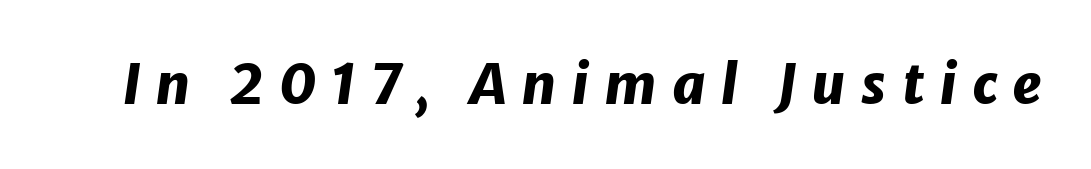
There is plenty of visible air inserted between adjacent glyphs. The sample has been set heavy, in full bold. Looks like regular typesetting: each glyph gets only the width it needs. The specimen reads as italic at a glance.
